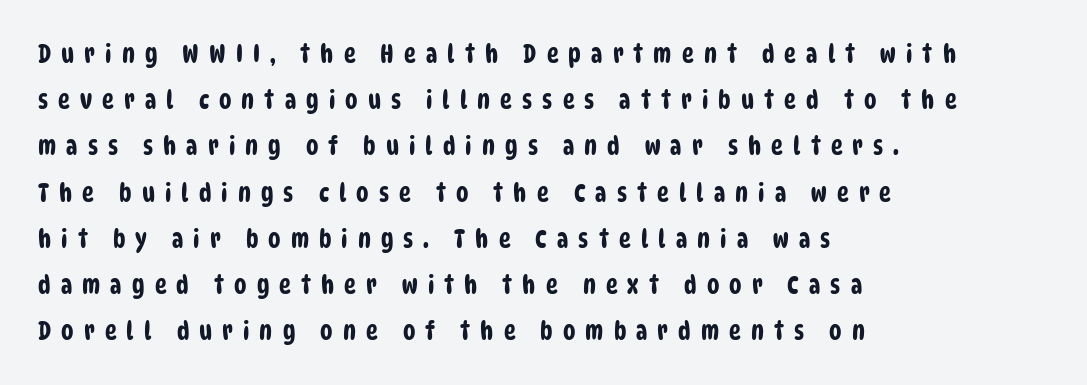
{"underline": "no", "align": "left", "line_spacing_ratio": 1.85, "letter_spacing": "wide", "letter_spacing_em": 0.4, "glyph_px": 25}
